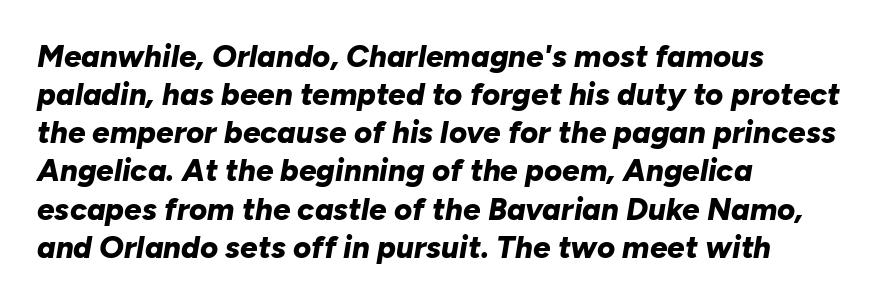
{"italic": "yes", "lean": "right", "slant_degrees": 10, "bold": "yes", "weight": "bold", "width": "normal", "stroke_contrast": "low", "x_height": "medium", "monospaced": "no", "underline": "no", "align": "left", "line_spacing_ratio": 1.23, "letter_spacing": "normal", "letter_spacing_em": 0.0, "glyph_px": 31}
